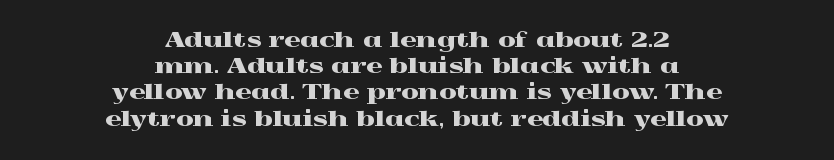
Quick note: interline space is typical. Here the glyphs are tracked normally, forming tight word shapes. This is roman type, the default non-slanted kind. The text block is weighted toward neither margin, spreading evenly from the middle. The baseline area is clear.
